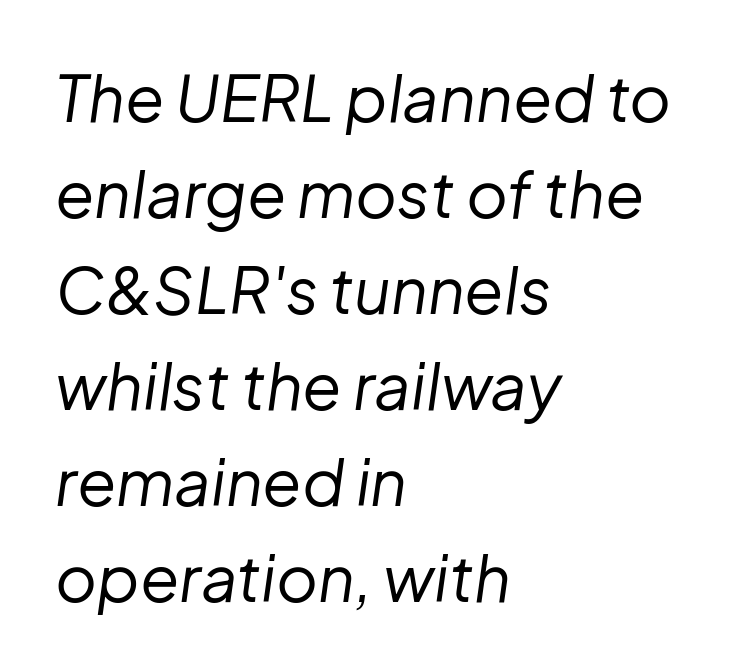
Looks like regular typesetting: each glyph gets only the width it needs. Short note: letters normally spaced. Descenders are the only things crossing below the line. Weight: in the light-to-regular range. The vertical gap from one line to the next is medium. Alignment: flush left.
